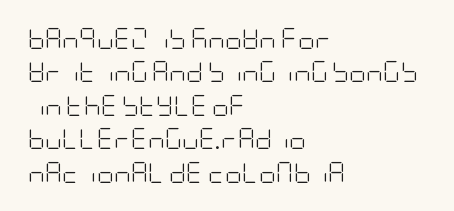
The image shows 21 px text type, upright; set left-aligned, normal line spacing (1.59x), normal letter spacing, not underlined.
